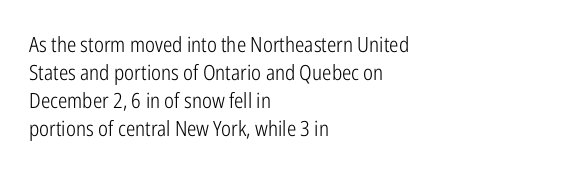
The paragraph has a hard left edge and a soft right edge. Rows of type keep a routine distance in the vertical direction. The letters sit at their default tracking, neither squeezed nor spread. Posture: vertical.
